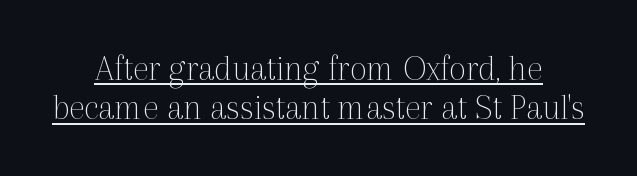
Q: Is the text bold? A: No.
Q: Is the text italic (slanted)? A: No, it is upright.
Q: Is the typeface a serif or a sans-serif typeface? A: Serif.
Q: Is the text underlined? A: Yes.
Q: Is the spacing between letters normal or unusually wide? A: Normal.
Q: Is the spacing between lines tight, normal or loose? A: Tight.
Q: Width (condensed, normal, or wide)? A: Normal.
Q: x-height? A: Medium.
Q: Monospaced? A: No.
